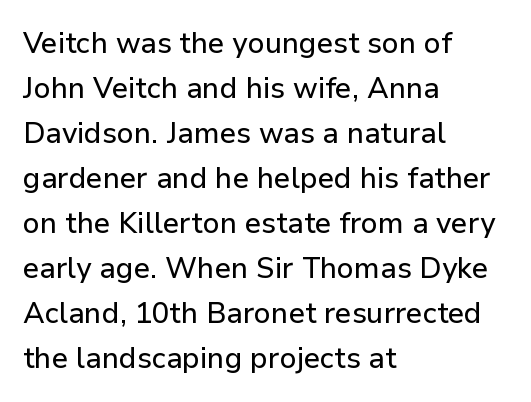
The image shows 29 px sans-serif type, upright; set left-aligned, normal line spacing (1.55x), normal letter spacing, not underlined; low stroke contrast and a medium x-height.
